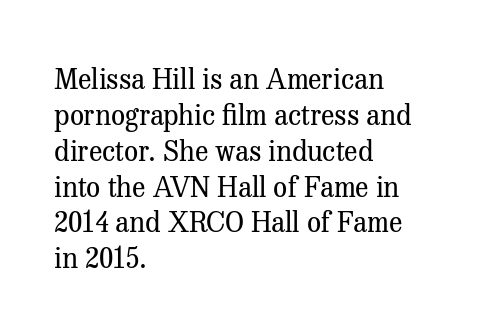
The letters advance in unequal steps, a hallmark of proportional type. Summary of weight: not heavy and not bold. This rendering employs a face with finishing strokes, i.e., a serif. Style check: upright. A typesetter would call this leading conventional body-copy spacing.
